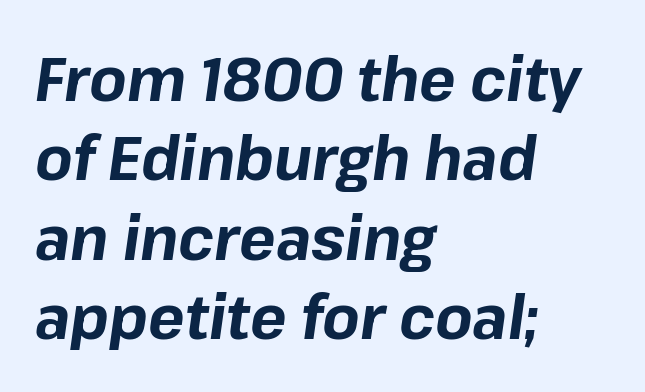
Q: Is the text bold? A: Yes.
Q: Is the text italic (slanted)? A: Yes, it leans right by about 8 degrees.
Q: Is the text underlined? A: No.
Q: How is the paragraph aligned? A: Left-aligned.
Q: Is the spacing between letters normal or unusually wide? A: Normal.
Q: Is the spacing between lines tight, normal or loose? A: Normal.
Q: Width (condensed, normal, or wide)? A: Normal.
Q: Stroke contrast? A: Low.
Q: x-height? A: Medium.
Q: Monospaced? A: No.
